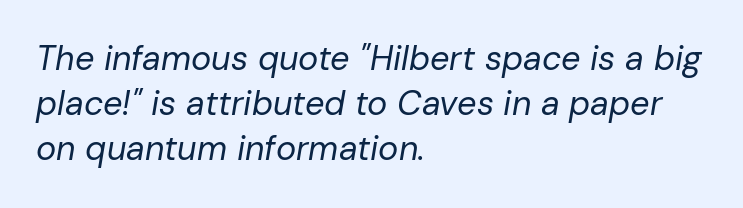
Q: Is the text bold? A: No.
Q: Is the text italic (slanted)? A: Yes, it leans right by about 10 degrees.
Q: Is the text underlined? A: No.
Q: How is the paragraph aligned? A: Left-aligned.
Q: Is the spacing between letters normal or unusually wide? A: Normal.
Q: Is the spacing between lines tight, normal or loose? A: Normal.
Q: Width (condensed, normal, or wide)? A: Normal.
Q: Stroke contrast? A: Low.
Q: x-height? A: Medium.
Q: Monospaced? A: No.
